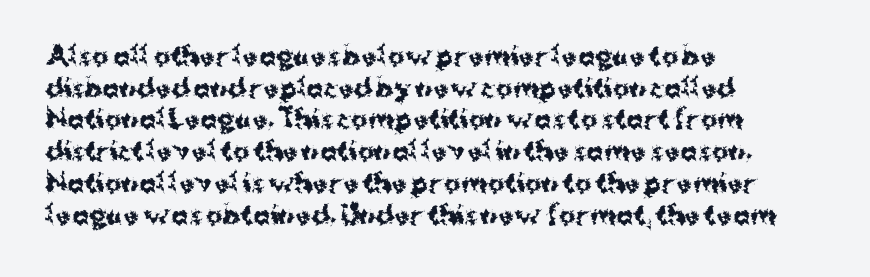
Q: Is the text bold? A: Yes.
Q: Is the text italic (slanted)? A: No, it is upright.
Q: Is the text underlined? A: No.
Q: How is the paragraph aligned? A: Left-aligned.
Q: Is the spacing between letters normal or unusually wide? A: Normal.
Q: Is the spacing between lines tight, normal or loose? A: Normal.
